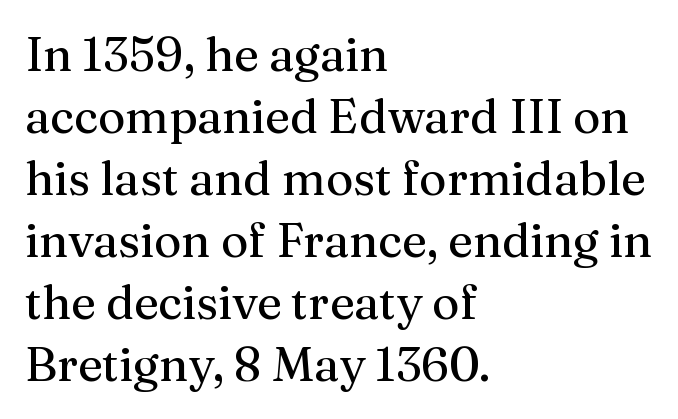
Each word holds together tightly as a unit, with standard inter-letter gaps. In terms of posture, this sample is upright. The passage shown is typed in a proportional face where columns would drift. Old-style or modern, the face here clearly has serifs.
